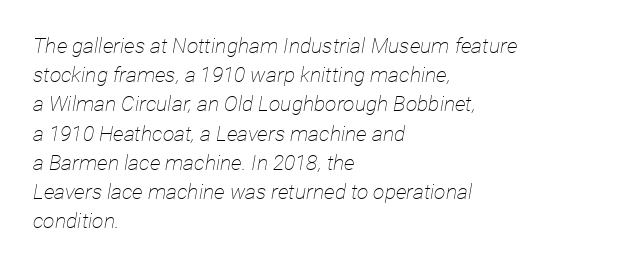
The glyphs are unaccompanied by any horizontal stroke below them. This sample uses plain, unmodified letter spacing. Italic? Definitely — the glyphs are oblique. Bold? No — there's no thickening of the strokes. If you drew a ruler down the left edge, every line would touch it.
